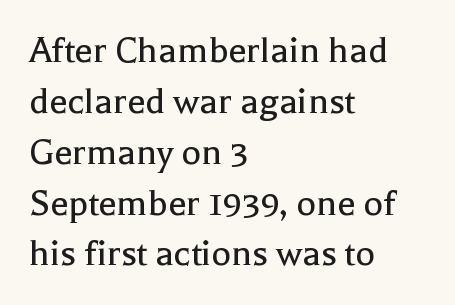
Q: Is the text bold? A: No.
Q: Is the text italic (slanted)? A: No, it is upright.
Q: Is the typeface a serif or a sans-serif typeface? A: Serif.
Q: Is the text underlined? A: No.
Q: How is the paragraph aligned? A: Left-aligned.
Q: Is the spacing between letters normal or unusually wide? A: Normal.
Q: Width (condensed, normal, or wide)? A: Normal.
Q: x-height? A: Medium.
Q: Monospaced? A: No.
